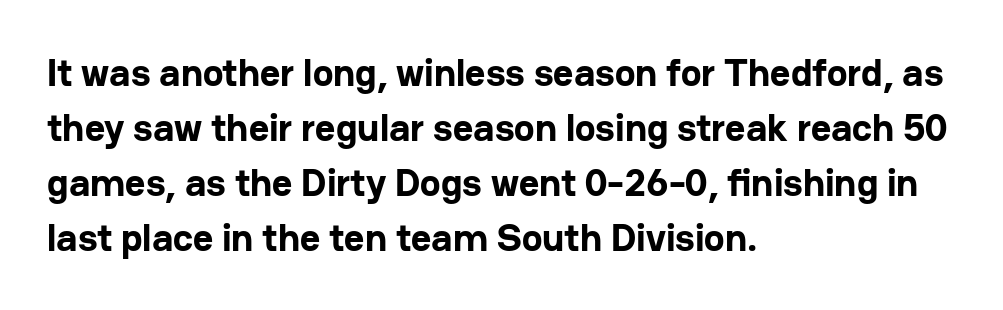
Style check: upright. Descenders hang freely into open space. One glance says typical: line gaps are just what's usual. This sample is left-justified, so line endings fall wherever the words run out. Does the type have serifs? No, each stem ends abruptly. Heavy-handed strokes throughout: this text is bold.
